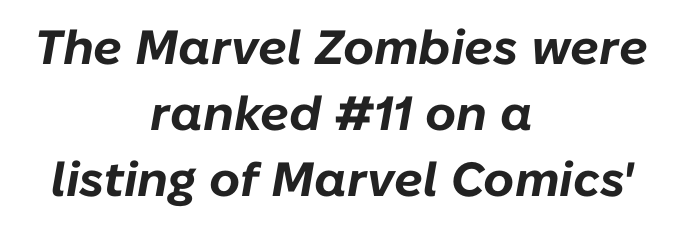
The image shows 48 px bold type, italic (leaning right); set centered, normal line spacing (1.37x), normal letter spacing, not underlined; low stroke contrast and a medium x-height.
